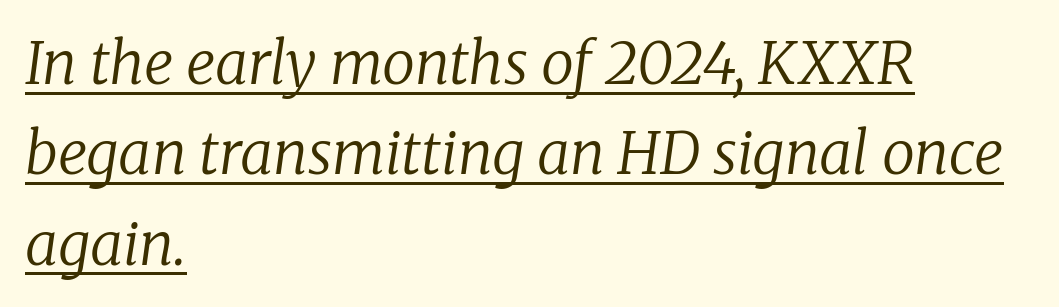
Q: Is the text bold? A: No.
Q: Is the text italic (slanted)? A: Yes, it leans right by about 8 degrees.
Q: Is the typeface a serif or a sans-serif typeface? A: Serif.
Q: Is the text underlined? A: Yes.
Q: How is the paragraph aligned? A: Left-aligned.
Q: Is the spacing between letters normal or unusually wide? A: Normal.
Q: Is the spacing between lines tight, normal or loose? A: Normal.
Q: Width (condensed, normal, or wide)? A: Normal.
Q: Stroke contrast? A: Low.
Q: x-height? A: Medium.
Q: Monospaced? A: No.
